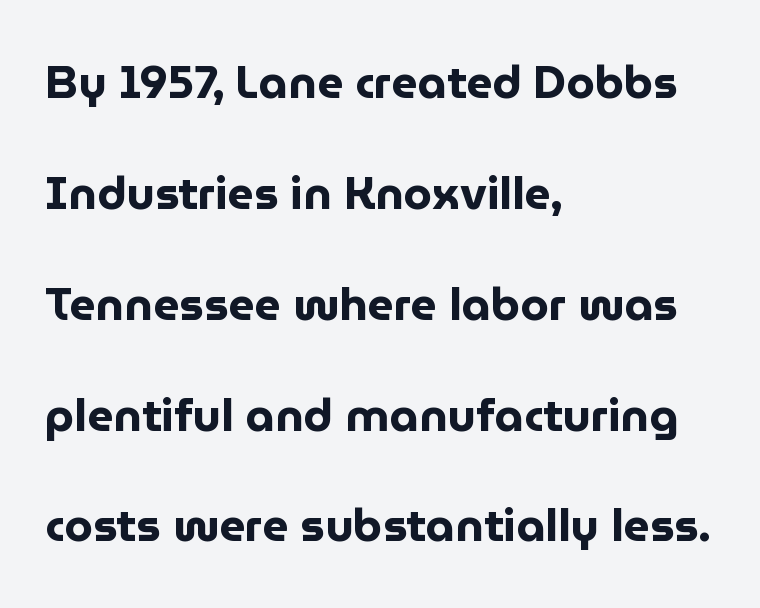
Leading: increased. Every character sits straight up, as roman type does. Short note: letters normally spaced. A classic flush-left, rag-right setting is used for this passage. The characters display no serif detailing; their extremities are plain. Proportional: the letters do not fall into vertical columns.
